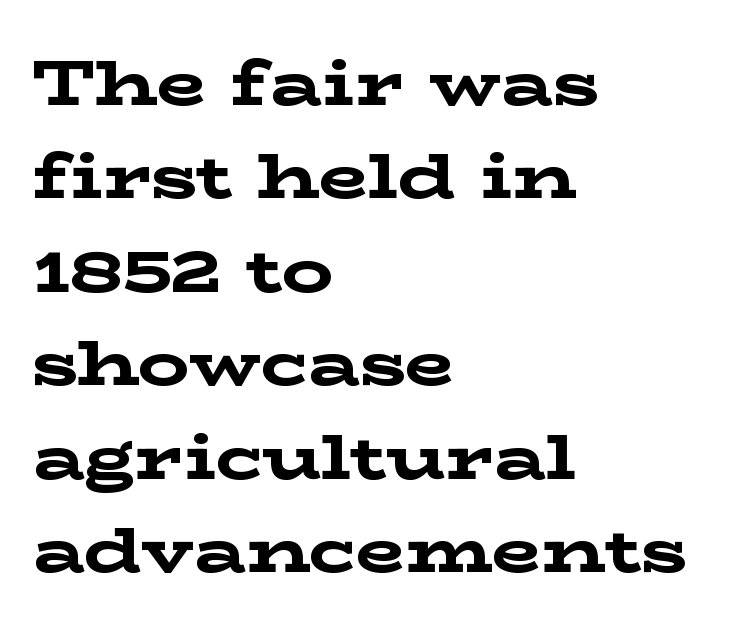
Do the characters align in a grid? No, the font is proportional. Words float on clear page, feet unadorned. The typesetting leans heavy: a genuine bold. This sample uses a serif face. If you drew a line through each stem, it would be perfectly vertical.
